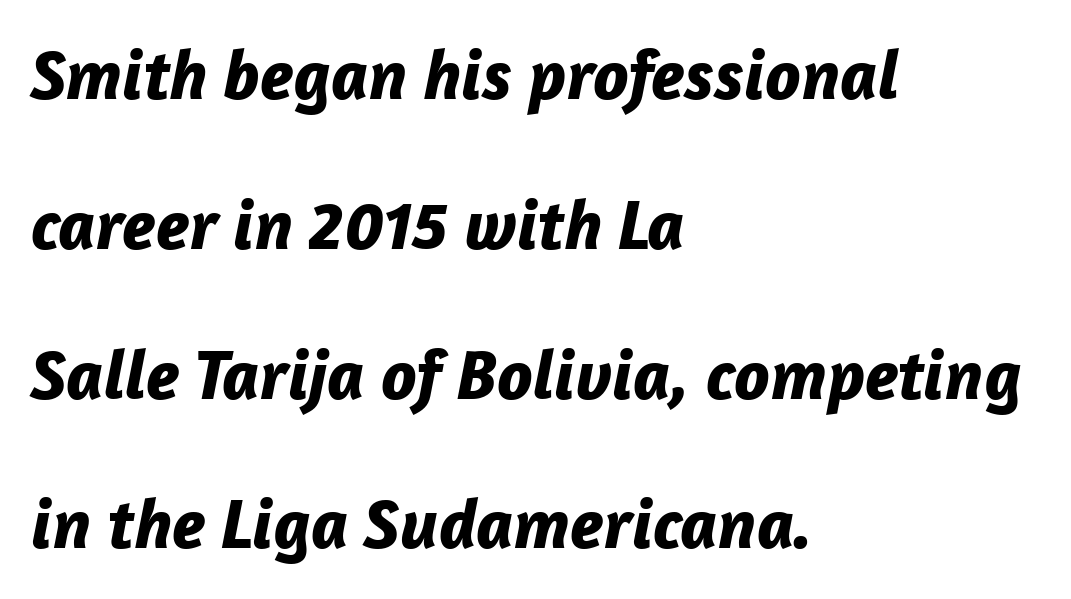
The image shows 71 px bold type, italic (leaning right); set left-aligned, loose line spacing (2.11x), normal letter spacing, not underlined; low stroke contrast and a medium x-height.
